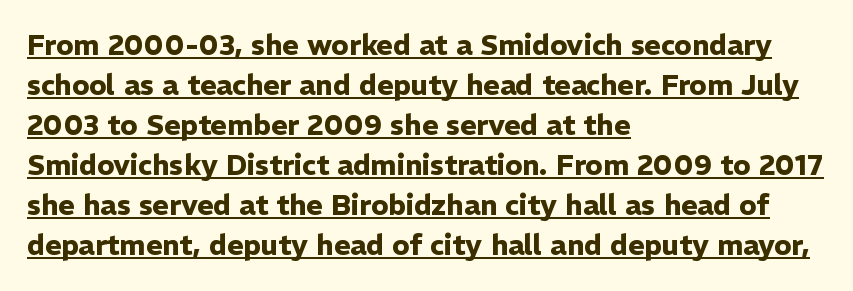
{"serif": "no", "italic": "no", "bold": "yes", "weight": "heavy", "width": "normal", "stroke_contrast": "low", "x_height": "medium", "monospaced": "no", "underline": "yes", "align": "left", "line_spacing": "normal", "line_spacing_ratio": 1.43, "letter_spacing": "normal", "letter_spacing_em": 0.0, "glyph_px": 28}
